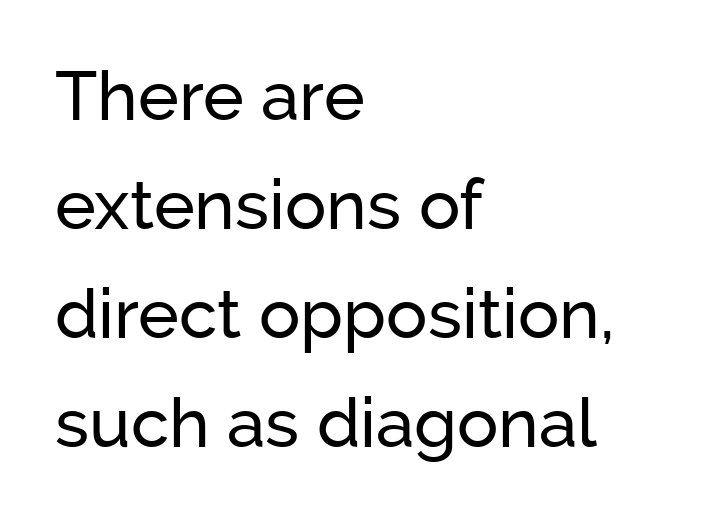
You could call the tracking neutral — neither tight nor loose. Decoration check: the copy has no underline. You can tell it's not italic because the verticals are truly vertical. Where is the straight margin? On the left. Nothing sits at the stroke ends, so this counts as sans-serif.
